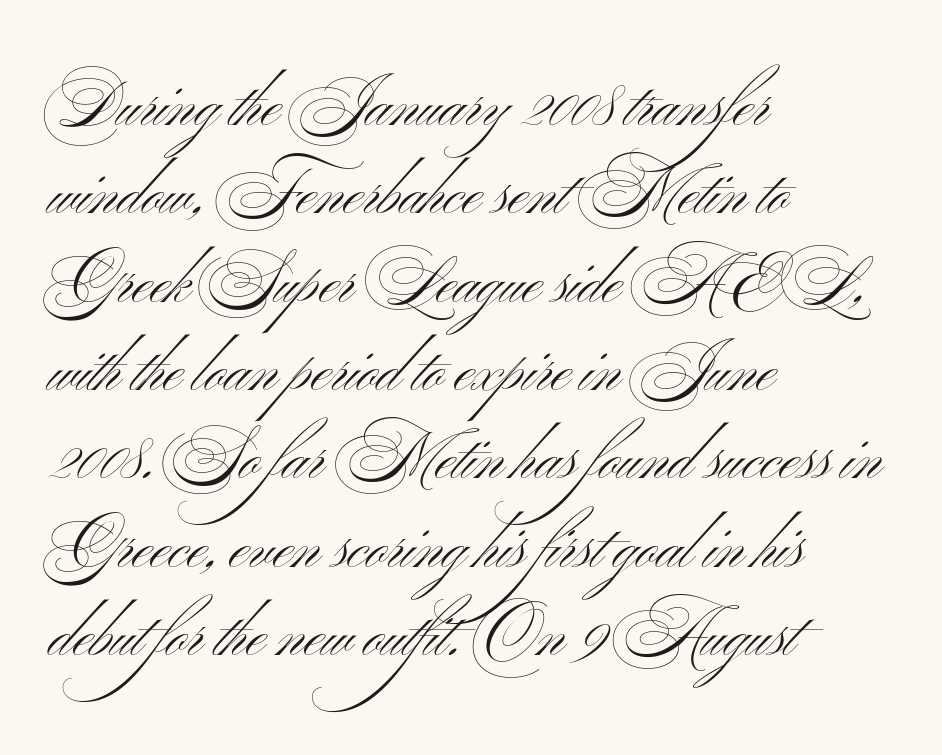
{"serif": "no", "bold": "no", "weight": "light", "width": "wide", "stroke_contrast": "medium", "x_height": "small", "monospaced": "no", "underline": "no", "align": "left", "line_spacing": "normal", "line_spacing_ratio": 1.38, "letter_spacing": "normal", "letter_spacing_em": 0.0, "glyph_px": 64}
